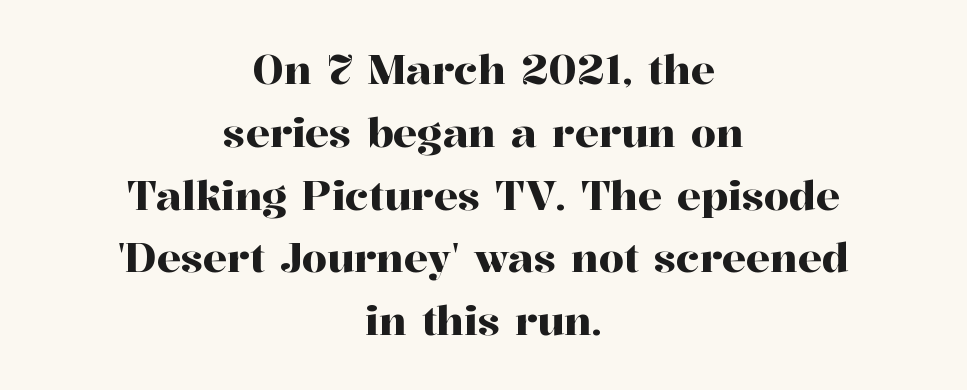
Leftover space on each line is divided equally before and after the words. Posture: vertical. Look at the bottom of the vertical strokes: they flare into serifs here. Descenders are the only things crossing below the line.
